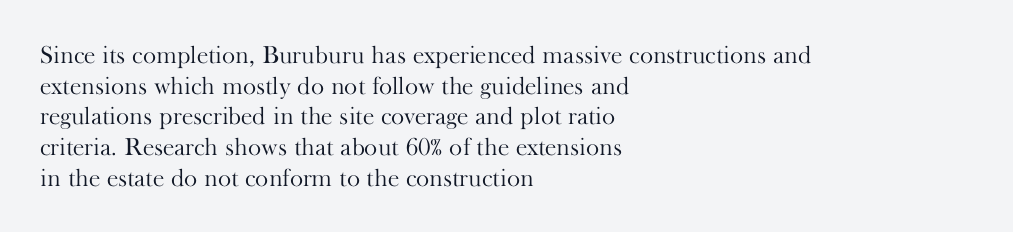
The letters look calm and open, with moderate or lighter stems. Descenders are the only things crossing below the line. Left-aligned paragraph, ragged on the right. Short note: letters normally spaced.
